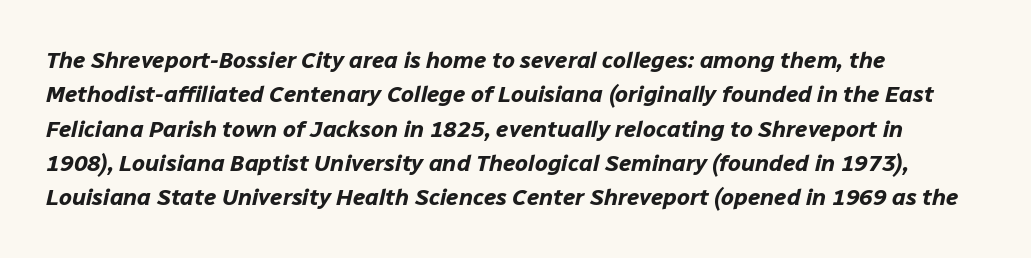
{"italic": "yes", "lean": "right", "slant_degrees": 12, "bold": "yes", "underline": "no", "align": "left", "line_spacing": "normal", "line_spacing_ratio": 1.49, "letter_spacing": "normal", "letter_spacing_em": 0.0, "glyph_px": 23}
